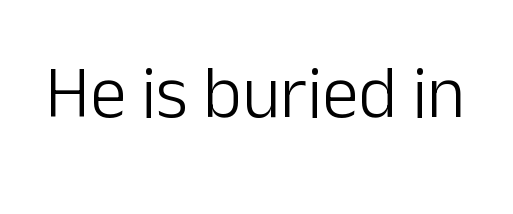
Q: Is the text bold? A: No.
Q: Is the text italic (slanted)? A: No, it is upright.
Q: Is the typeface a serif or a sans-serif typeface? A: Sans-serif.
Q: Is the text underlined? A: No.
Q: Is the spacing between letters normal or unusually wide? A: Normal.
Q: Width (condensed, normal, or wide)? A: Normal.
Q: Stroke contrast? A: Low.
Q: x-height? A: Medium.
Q: Monospaced? A: No.
